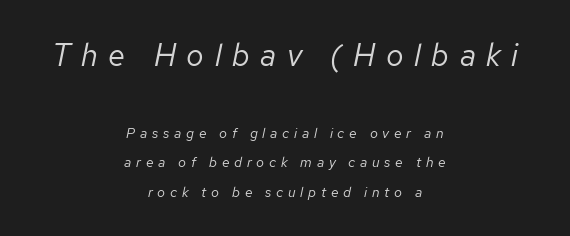
{"italic": "yes", "lean": "right", "slant_degrees": 12, "bold": "no", "weight": "regular", "width": "normal", "stroke_contrast": "low", "x_height": "medium", "monospaced": "no", "underline": "no", "align": "center", "line_spacing": "loose", "line_spacing_ratio": 2.08, "letter_spacing": "wide", "letter_spacing_em": 0.34, "larger_block": "first", "size_ratio": 2.21, "glyph_px": 31}
